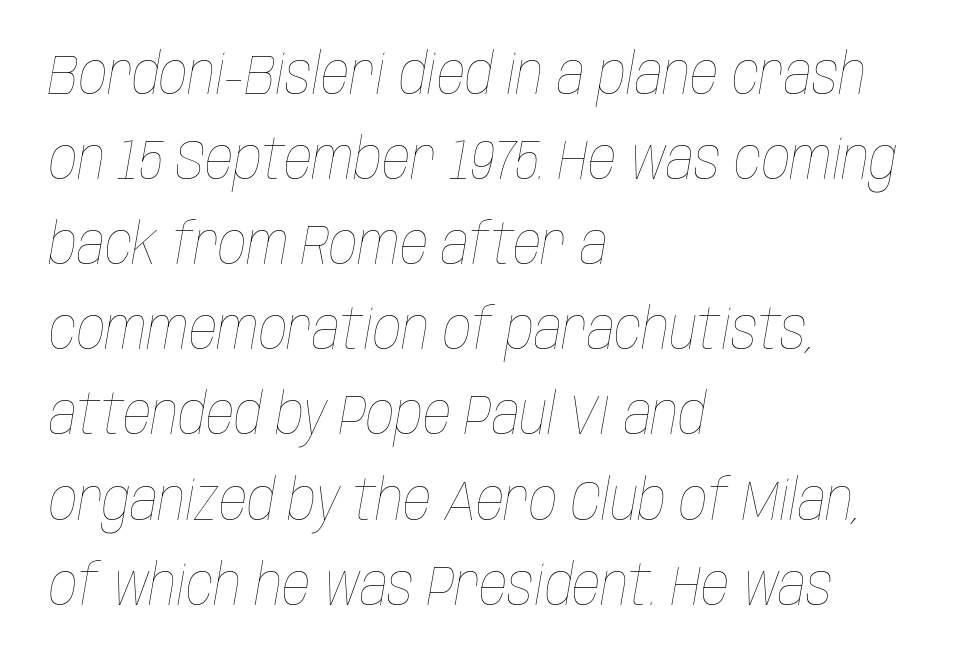
Interline gaps are of average width in this sample. Standard letterfit; no display-style spreading of the glyphs. Is this a heavy cut? Hardly; it is regular or lighter. Proportional: the letters do not fall into vertical columns. The letters are slanted; this is an italic face.
